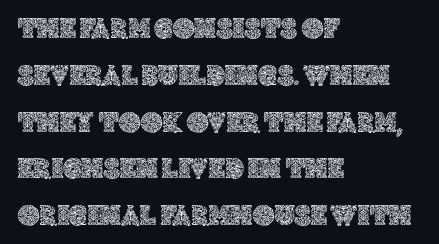
The image shows 30 px text type, upright; set left-aligned, normal line spacing (1.56x), normal letter spacing, not underlined; a large x-height.
